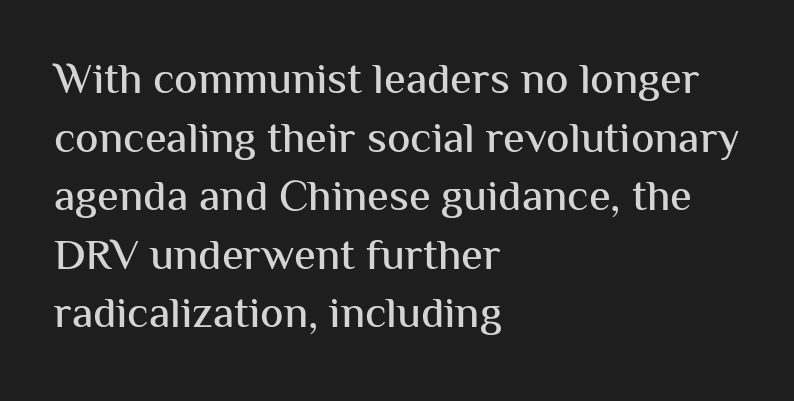
{"serif": "no", "italic": "no", "width": "normal", "stroke_contrast": "medium", "x_height": "medium", "monospaced": "no", "underline": "no", "align": "left", "line_spacing": "normal", "line_spacing_ratio": 1.33, "letter_spacing": "normal", "letter_spacing_em": 0.0, "glyph_px": 44}
